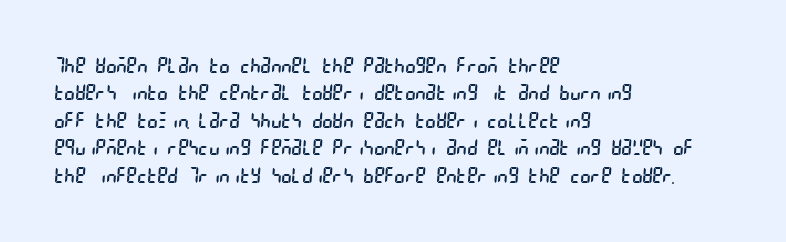
Students, note that the glyphs here touch the page at normal intervals. Honestly, the row spacing looks completely unremarkable. On a weight scale, this lands at 450 or below. Glance below the letters and you will spot only blank space.
